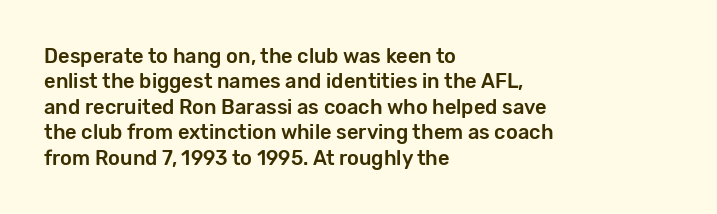
Layout note: lines flush left. The zone under the glyphs is completely vacant. The gaps between neighbouring characters are ordinary and unremarkable. Ascenders rise straight up at ninety degrees. Leading matches the norm, producing a regular column.
